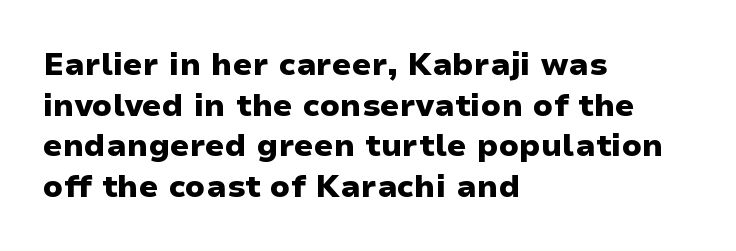
{"serif": "no", "italic": "no", "bold": "yes", "weight": "heavy", "width": "wide", "stroke_contrast": "low", "x_height": "medium", "monospaced": "no", "underline": "no", "align": "left", "line_spacing": "normal", "line_spacing_ratio": 1.31, "letter_spacing": "normal", "letter_spacing_em": 0.0, "glyph_px": 31}
